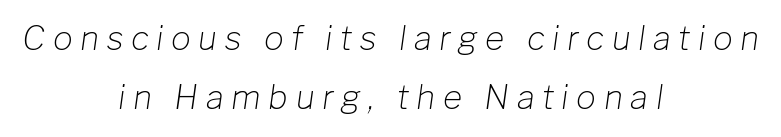
{"italic": "yes", "lean": "right", "slant_degrees": 8, "bold": "no", "weight": "light", "width": "normal", "stroke_contrast": "low", "x_height": "medium", "monospaced": "no", "underline": "no", "align": "center", "line_spacing_ratio": 1.79, "letter_spacing": "wide", "letter_spacing_em": 0.23, "glyph_px": 33}
